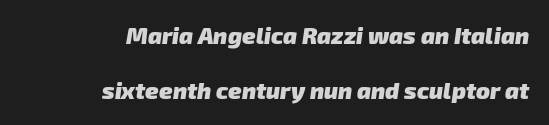
{"bold": "yes", "underline": "no", "align": "right", "line_spacing": "loose", "line_spacing_ratio": 2.4, "letter_spacing": "normal", "letter_spacing_em": 0.0, "glyph_px": 23}
